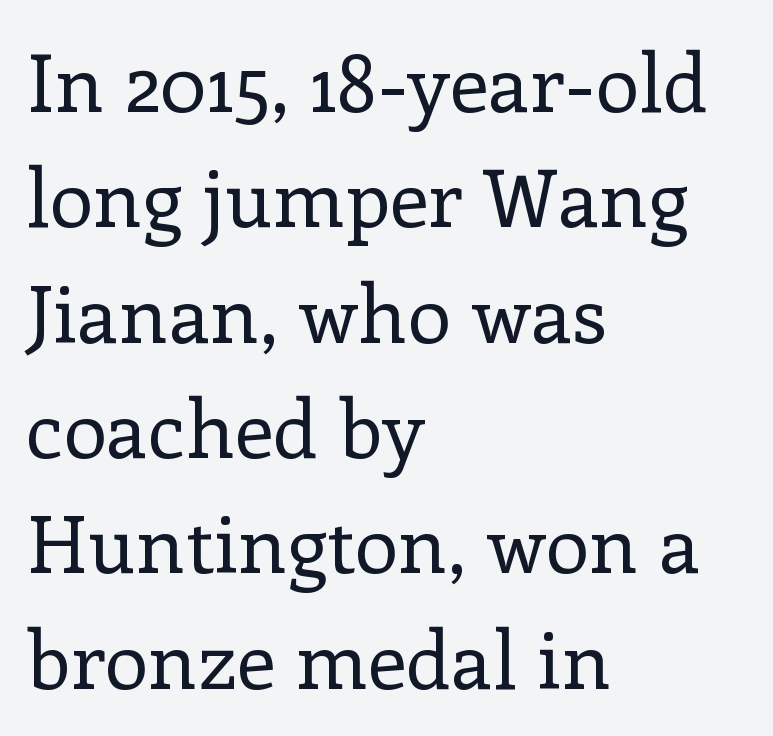
The image shows 79 px regular-weight serif type, upright; set left-aligned, normal line spacing (1.46x), normal letter spacing, not underlined; low stroke contrast and a medium x-height.
